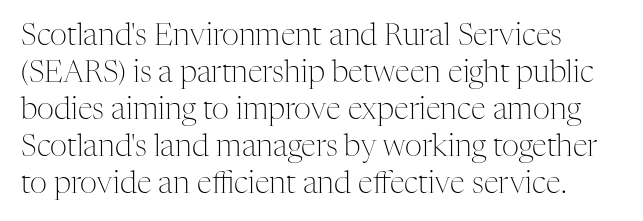
{"serif": "yes", "italic": "no", "bold": "no", "weight": "light", "width": "normal", "stroke_contrast": "medium", "x_height": "medium", "monospaced": "no", "underline": "no", "line_spacing_ratio": 1.23, "letter_spacing": "normal", "letter_spacing_em": 0.0, "glyph_px": 30}
